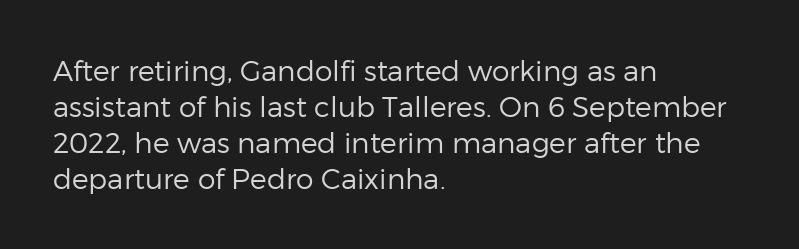
{"serif": "no", "italic": "no", "bold": "no", "weight": "regular", "width": "normal", "stroke_contrast": "low", "x_height": "medium", "monospaced": "no", "underline": "no", "align": "left", "line_spacing": "normal", "line_spacing_ratio": 1.28, "letter_spacing": "normal", "letter_spacing_em": 0.0, "glyph_px": 28}
